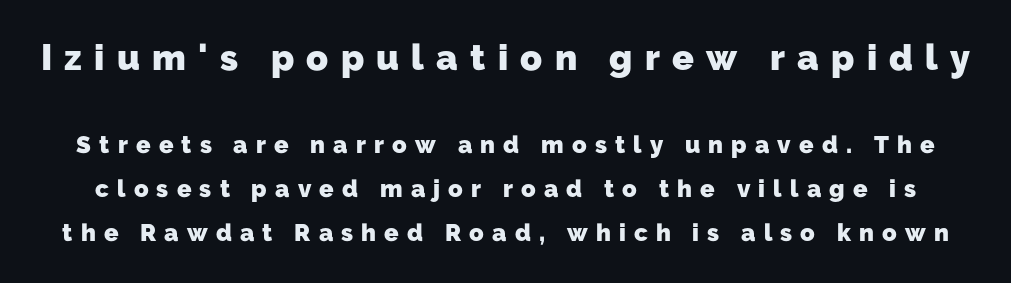
The image shows 36 px heavy sans-serif type; set line spacing 1.82x, unusually wide letter spacing (+0.34 em), not underlined; the first (top) block is 1.5x larger; low stroke contrast and a medium x-height.
